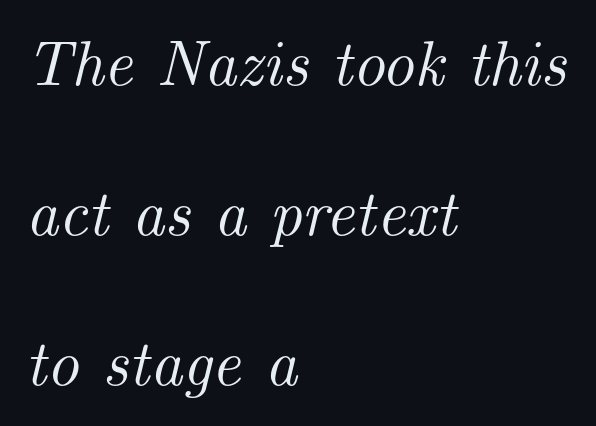
Q: Is the text italic (slanted)? A: Yes, it leans right by about 14 degrees.
Q: Is the typeface a serif or a sans-serif typeface? A: Serif.
Q: Is the text underlined? A: No.
Q: How is the paragraph aligned? A: Left-aligned.
Q: Is the spacing between letters normal or unusually wide? A: Normal.
Q: Is the spacing between lines tight, normal or loose? A: Loose.
Q: Width (condensed, normal, or wide)? A: Normal.
Q: Stroke contrast? A: Medium.
Q: x-height? A: Small.
Q: Monospaced? A: No.
